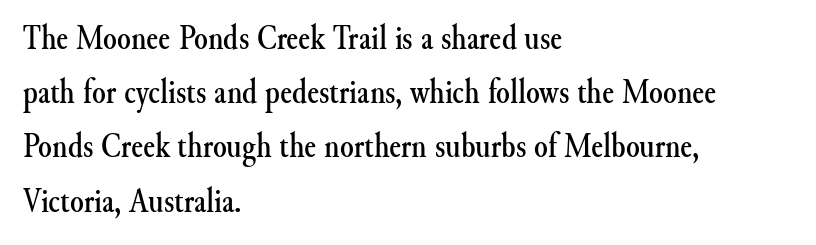
Q: Is the text italic (slanted)? A: No, it is upright.
Q: Is the typeface a serif or a sans-serif typeface? A: Serif.
Q: Is the text underlined? A: No.
Q: How is the paragraph aligned? A: Left-aligned.
Q: Is the spacing between letters normal or unusually wide? A: Normal.
Q: Is the spacing between lines tight, normal or loose? A: Normal.
Q: Width (condensed, normal, or wide)? A: Normal.
Q: Stroke contrast? A: Medium.
Q: x-height? A: Small.
Q: Monospaced? A: No.
